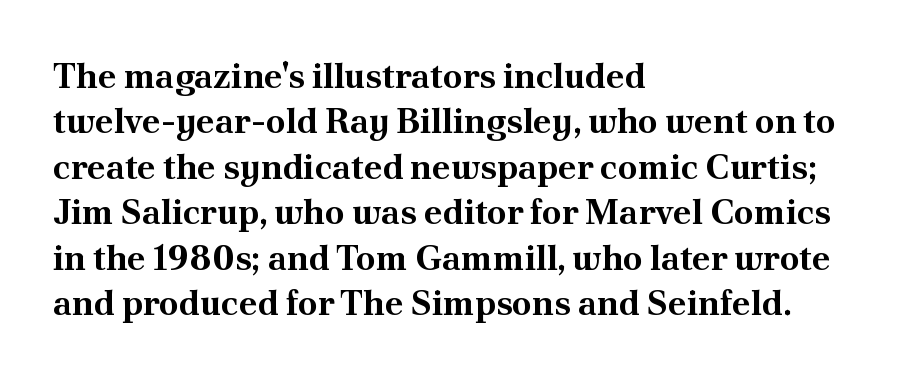
{"serif": "yes", "italic": "no", "bold": "yes", "weight": "bold", "width": "normal", "stroke_contrast": "medium", "x_height": "small", "monospaced": "no", "underline": "no", "align": "left", "line_spacing": "normal", "line_spacing_ratio": 1.3, "letter_spacing": "normal", "letter_spacing_em": 0.0, "glyph_px": 35}
